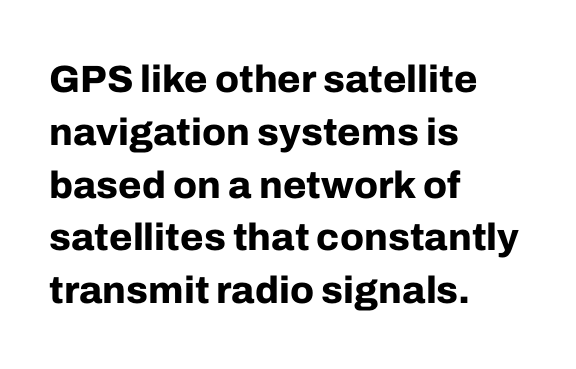
Q: Is the text bold? A: Yes.
Q: Is the text italic (slanted)? A: No, it is upright.
Q: Is the typeface a serif or a sans-serif typeface? A: Sans-serif.
Q: Is the text underlined? A: No.
Q: How is the paragraph aligned? A: Left-aligned.
Q: Is the spacing between letters normal or unusually wide? A: Normal.
Q: Is the spacing between lines tight, normal or loose? A: Normal.
Q: Width (condensed, normal, or wide)? A: Normal.
Q: Stroke contrast? A: Low.
Q: x-height? A: Medium.
Q: Monospaced? A: No.
